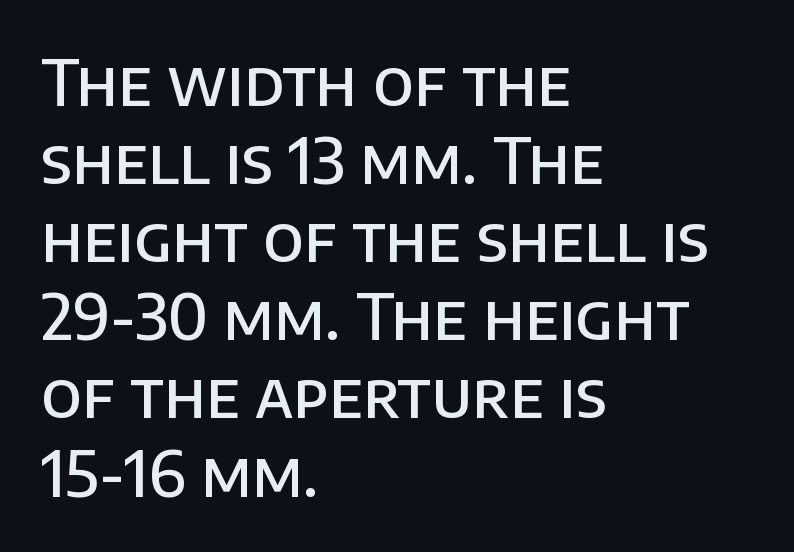
Q: Is the text bold? A: Semi-bold.
Q: Is the text italic (slanted)? A: No, it is upright.
Q: Is the typeface a serif or a sans-serif typeface? A: Sans-serif.
Q: Is the text underlined? A: No.
Q: How is the paragraph aligned? A: Left-aligned.
Q: Is the spacing between letters normal or unusually wide? A: Normal.
Q: Width (condensed, normal, or wide)? A: Normal.
Q: Stroke contrast? A: Low.
Q: x-height? A: Large.
Q: Monospaced? A: No.
